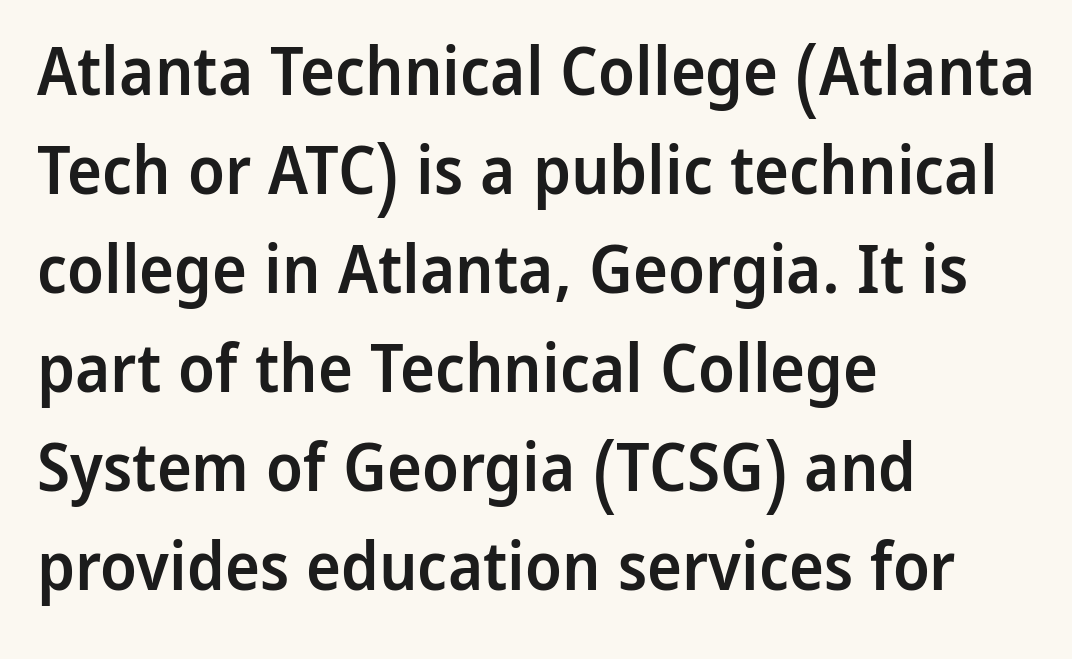
{"serif": "no", "italic": "no", "bold": "semi", "weight": "semibold", "width": "normal", "stroke_contrast": "low", "x_height": "medium", "monospaced": "no", "underline": "no", "align": "left", "line_spacing": "normal", "line_spacing_ratio": 1.5, "letter_spacing": "normal", "letter_spacing_em": 0.0, "glyph_px": 66}
